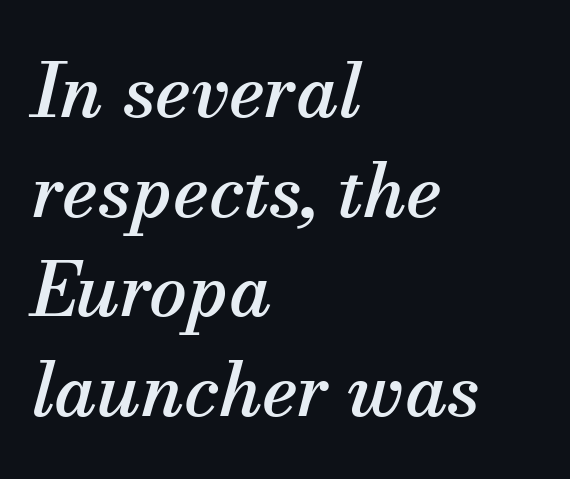
Q: Is the text italic (slanted)? A: Yes, it leans right by about 13 degrees.
Q: Is the typeface a serif or a sans-serif typeface? A: Serif.
Q: Is the text underlined? A: No.
Q: How is the paragraph aligned? A: Left-aligned.
Q: Is the spacing between letters normal or unusually wide? A: Normal.
Q: Is the spacing between lines tight, normal or loose? A: Normal.
Q: Width (condensed, normal, or wide)? A: Normal.
Q: Stroke contrast? A: Medium.
Q: x-height? A: Small.
Q: Monospaced? A: No.
